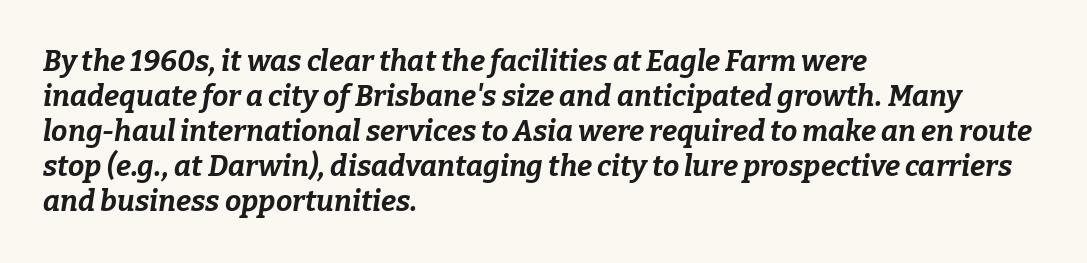
The image shows 29 px bold type, italic (leaning right); set left-aligned, line spacing 1.21x, normal letter spacing, not underlined; low stroke contrast and a medium x-height.
